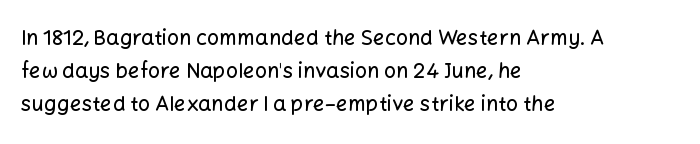
Q: Is the text italic (slanted)? A: No, it is upright.
Q: Is the text underlined? A: No.
Q: How is the paragraph aligned? A: Left-aligned.
Q: Is the spacing between letters normal or unusually wide? A: Normal.
Q: Is the spacing between lines tight, normal or loose? A: Normal.
